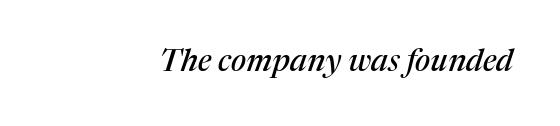
Each word holds together tightly as a unit, with standard inter-letter gaps. Observe the serifs anchoring each vertical stroke in this sample. Check under the words: just untouched page. The face used here is proportionally spaced, like ordinary book or web type.
